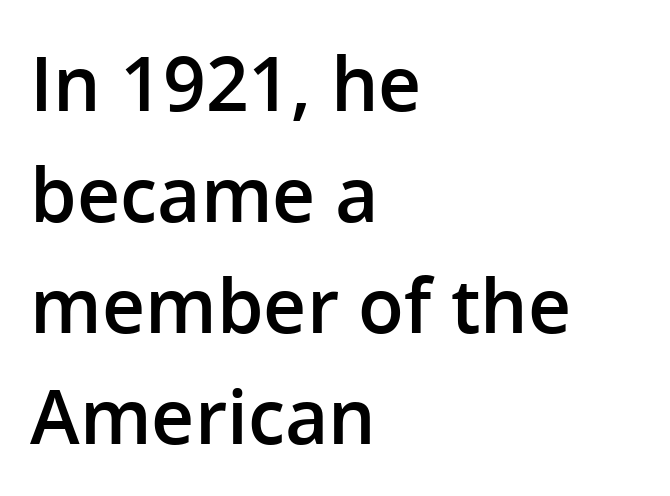
A typesetter would call this proportional, since set widths differ per character. Stems and bowls a touch heavier than normal — semibold. Are there feet on the stems? There aren't — it's a sans. Style check: upright.
